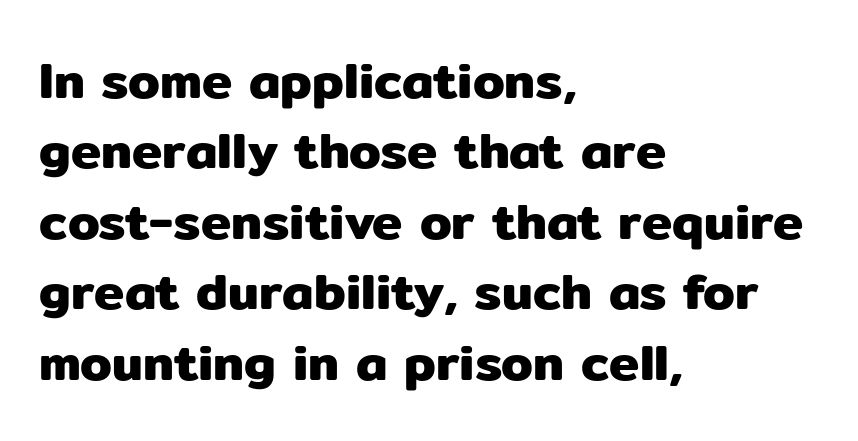
Q: Is the text italic (slanted)? A: No, it is upright.
Q: Is the typeface a serif or a sans-serif typeface? A: Sans-serif.
Q: Is the text underlined? A: No.
Q: How is the paragraph aligned? A: Left-aligned.
Q: Is the spacing between letters normal or unusually wide? A: Normal.
Q: Is the spacing between lines tight, normal or loose? A: Normal.
Q: Width (condensed, normal, or wide)? A: Normal.
Q: Stroke contrast? A: Low.
Q: x-height? A: Medium.
Q: Monospaced? A: No.
